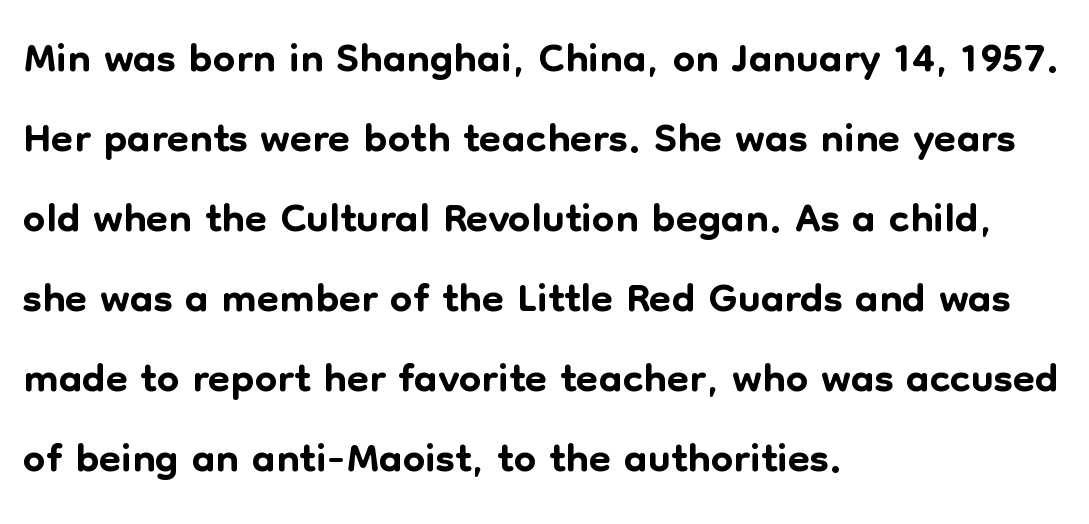
The image shows 64 px sans-serif type, upright; set left-aligned, normal line spacing (1.25x), normal letter spacing, not underlined; low stroke contrast and a medium x-height.
